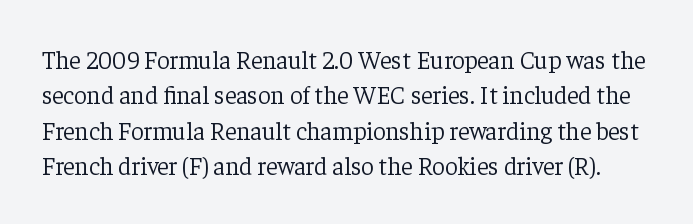
The line texture is even and compact thanks to regular tracking. Plain, unruled lines of type. The rendering uses a moderate line-height, typical for paragraphs. You can tell it's not italic because the verticals are truly vertical. The face looks like a standard text weight, possibly lighter.
